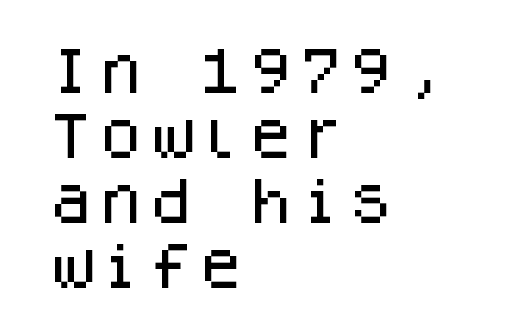
{"serif": "no", "italic": "no", "width": "normal", "stroke_contrast": "low", "x_height": "large", "monospaced": "yes", "underline": "no", "align": "left", "line_spacing": "normal", "line_spacing_ratio": 1.3, "letter_spacing": "normal", "letter_spacing_em": 0.0, "glyph_px": 50}
